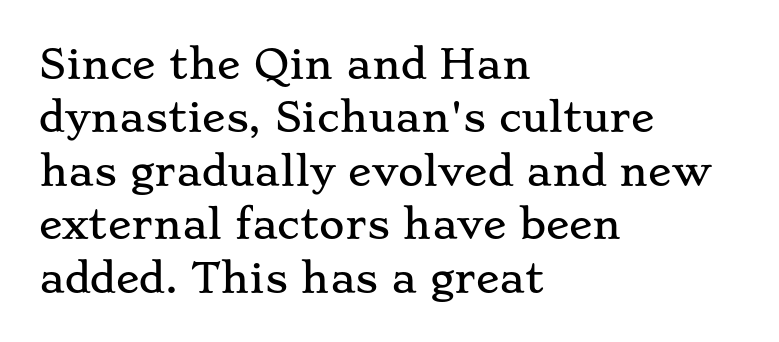
{"serif": "yes", "italic": "no", "width": "wide", "stroke_contrast": "low", "x_height": "small", "monospaced": "no", "underline": "no", "align": "left", "line_spacing": "normal", "line_spacing_ratio": 1.37, "letter_spacing": "normal", "letter_spacing_em": 0.0, "glyph_px": 39}
